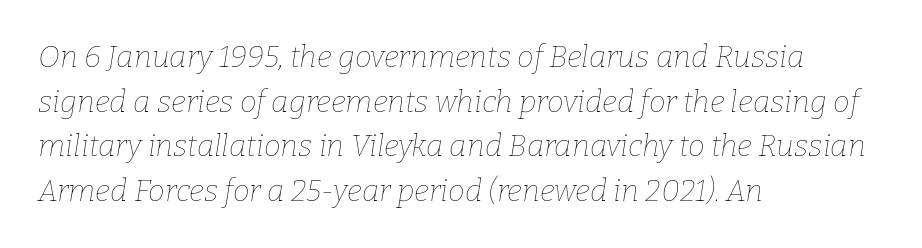
Students, note that the glyphs here touch the page at normal intervals. An italicized treatment has been applied to the whole sample. The line-height multiplier appears to be the usual default. You could not count columns in this text — the font is proportionally spaced. Stroke mass is kept to a normal reading level or below.
